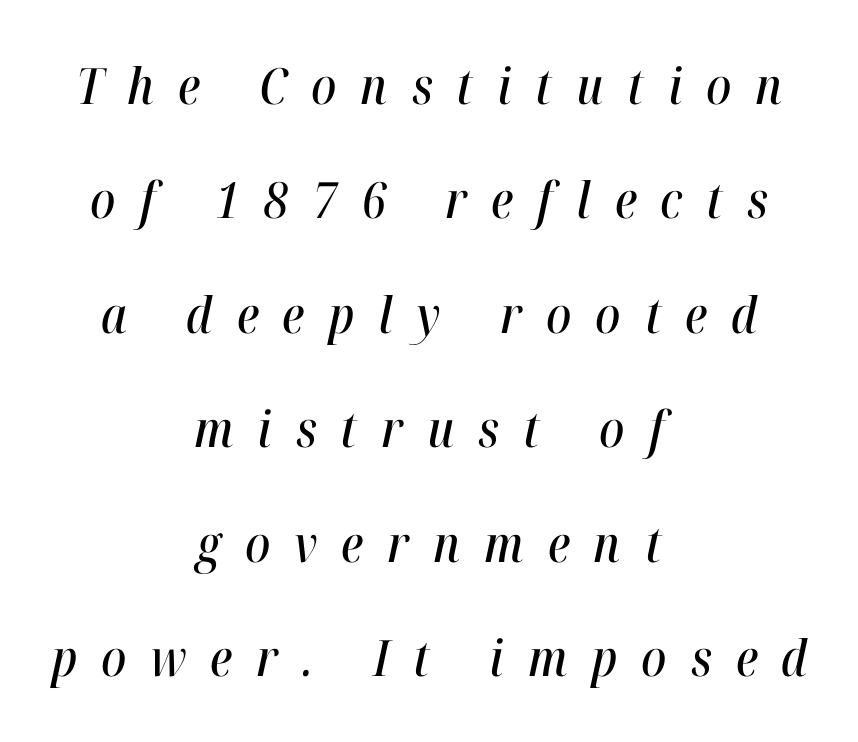
Q: Is the text italic (slanted)? A: Yes, it leans right by about 12 degrees.
Q: Is the text underlined? A: No.
Q: How is the paragraph aligned? A: Centered.
Q: Is the spacing between letters normal or unusually wide? A: Unusually wide.
Q: Is the spacing between lines tight, normal or loose? A: Loose.
Q: Width (condensed, normal, or wide)? A: Condensed.
Q: Stroke contrast? A: High.
Q: x-height? A: Medium.
Q: Monospaced? A: No.
